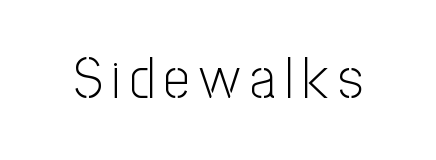
The image shows 57 px light, condensed sans-serif type, upright; set not underlined; low stroke contrast and a medium x-height.
